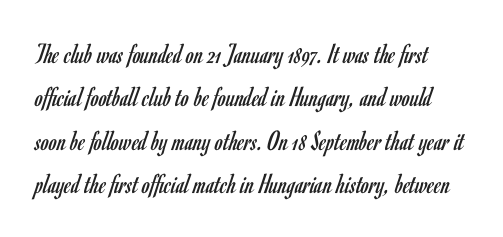
{"serif": "no", "bold": "no", "weight": "regular", "width": "condensed", "stroke_contrast": "low", "x_height": "small", "monospaced": "no", "underline": "no", "line_spacing": "normal", "line_spacing_ratio": 1.5, "letter_spacing": "normal", "letter_spacing_em": 0.0, "glyph_px": 29}
